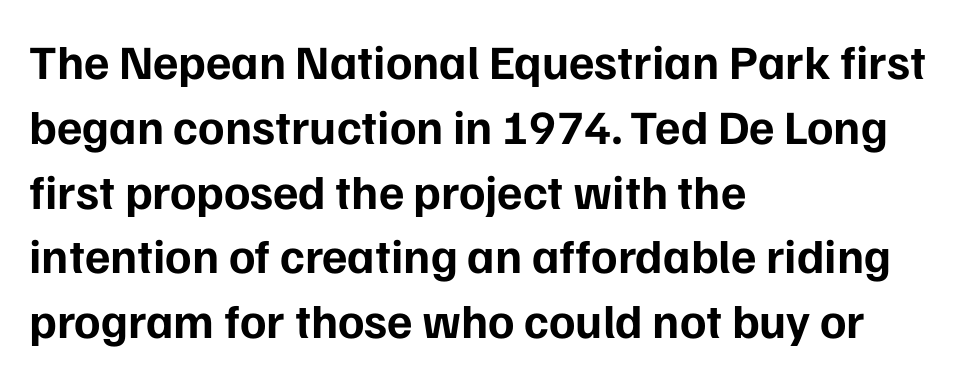
{"serif": "no", "italic": "no", "bold": "yes", "weight": "bold", "width": "normal", "stroke_contrast": "low", "x_height": "medium", "monospaced": "no", "underline": "no", "align": "left", "line_spacing": "normal", "line_spacing_ratio": 1.35, "letter_spacing": "normal", "letter_spacing_em": 0.0, "glyph_px": 48}
